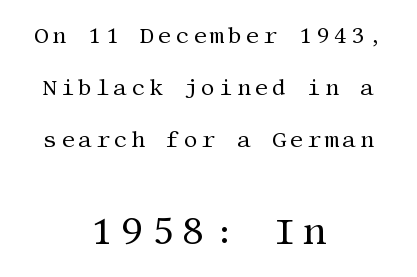
{"serif": "yes", "italic": "no", "bold": "no", "weight": "regular", "width": "normal", "stroke_contrast": "medium", "x_height": "large", "underline": "no", "align": "center", "line_spacing": "loose", "line_spacing_ratio": 2.37, "larger_block": "second", "size_ratio": 1.73, "glyph_px": 38}
